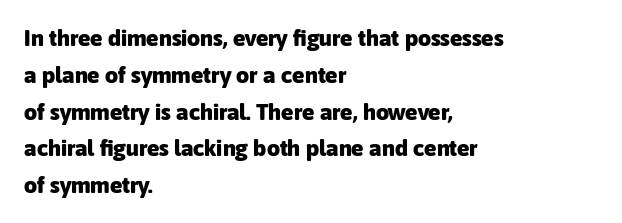
The image shows 23 px bold type, upright; set left-aligned, normal line spacing (1.6x), normal letter spacing, not underlined.
